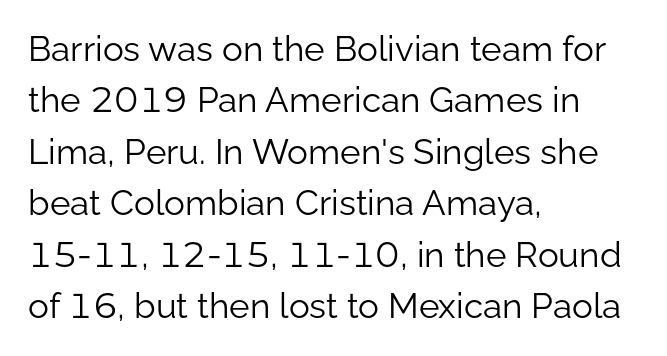
The letters advance in unequal steps, a hallmark of proportional type. These lines are set flush left with a ragged right edge. A typesetter would mark this as roman, not italic. What's the leading like? Ordinary, nothing unusual. Stems and bowls with no extra thickness — not bold.
